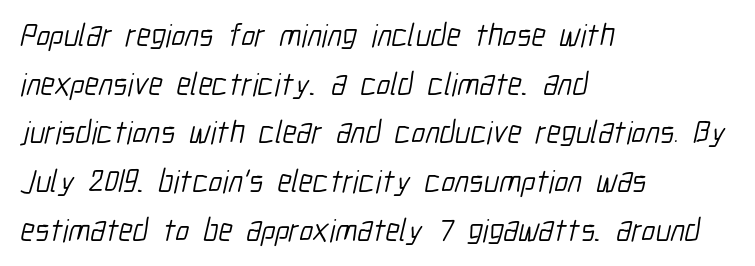
Inter-character spacing is left at the font's built-in metrics. Successive baselines arrive at the customary interval. Rule under the text: the space is simply empty. The paragraph shown leans on its left margin. Nothing heavy about these letters — not bold at all.
